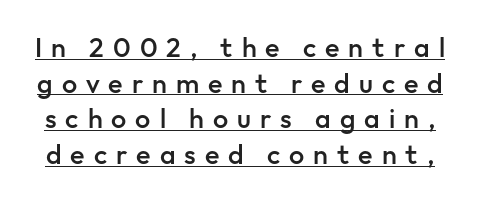
Q: Is the text bold? A: Semi-bold.
Q: Is the text italic (slanted)? A: No, it is upright.
Q: Is the text underlined? A: Yes.
Q: Is the spacing between letters normal or unusually wide? A: Unusually wide.
Q: Is the spacing between lines tight, normal or loose? A: Normal.
